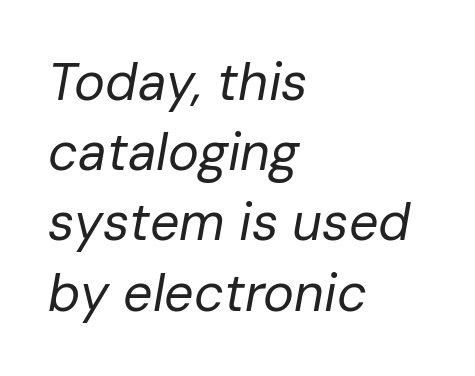
Q: Is the text bold? A: No.
Q: Is the text italic (slanted)? A: Yes, it leans right by about 10 degrees.
Q: Is the text underlined? A: No.
Q: How is the paragraph aligned? A: Left-aligned.
Q: Is the spacing between letters normal or unusually wide? A: Normal.
Q: Is the spacing between lines tight, normal or loose? A: Normal.
Q: Width (condensed, normal, or wide)? A: Normal.
Q: Stroke contrast? A: Low.
Q: x-height? A: Medium.
Q: Monospaced? A: No.
